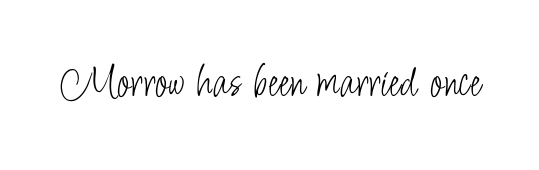
The image shows 49 px light, condensed sans-serif type; set normal letter spacing, not underlined; low stroke contrast and a small x-height.
